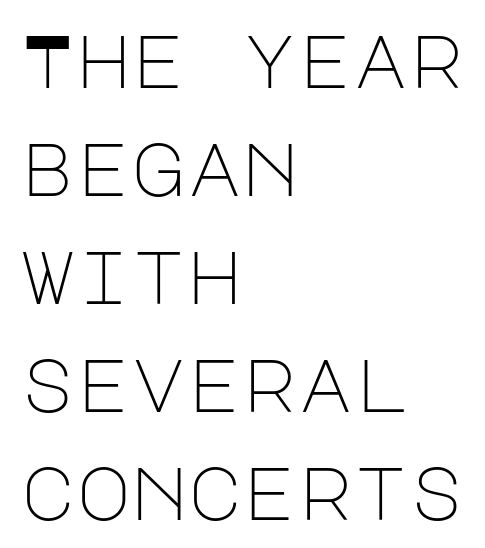
Q: Is the text bold? A: No.
Q: Is the text italic (slanted)? A: No, it is upright.
Q: Is the typeface a serif or a sans-serif typeface? A: Sans-serif.
Q: Is the text underlined? A: No.
Q: How is the paragraph aligned? A: Left-aligned.
Q: Is the spacing between letters normal or unusually wide? A: Normal.
Q: Is the spacing between lines tight, normal or loose? A: Normal.
Q: Width (condensed, normal, or wide)? A: Normal.
Q: Stroke contrast? A: Low.
Q: x-height? A: Large.
